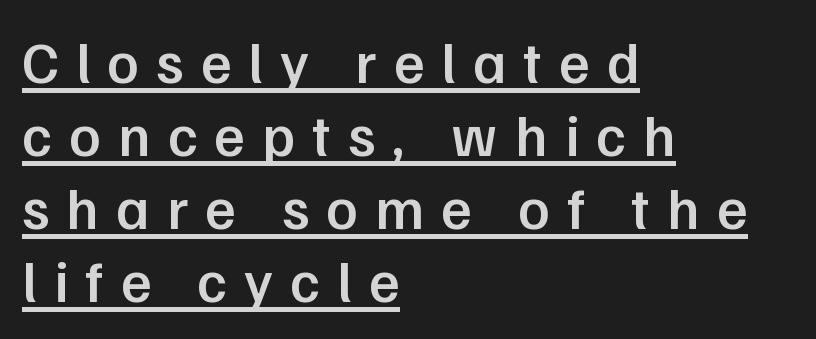
Serif or sans? Sans — the stroke terminals are bare. A baseline rule has been typeset under these characters. The rendering uses natural spacing where letterforms have individual widths. There is plenty of visible air inserted between adjacent glyphs. The lines are quadded left. Stems and bowls a touch heavier than normal — semibold.
